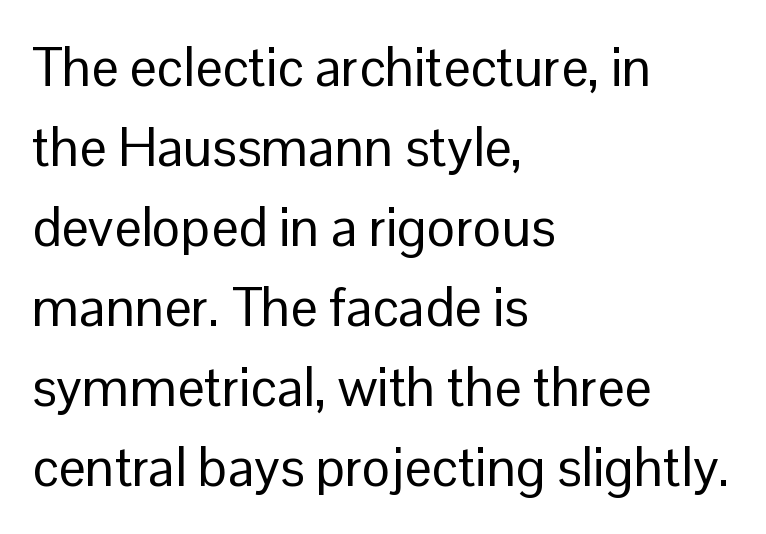
The image shows 54 px regular-weight sans-serif type, upright; set left-aligned, normal line spacing (1.48x), normal letter spacing, not underlined; low stroke contrast and a medium x-height.
